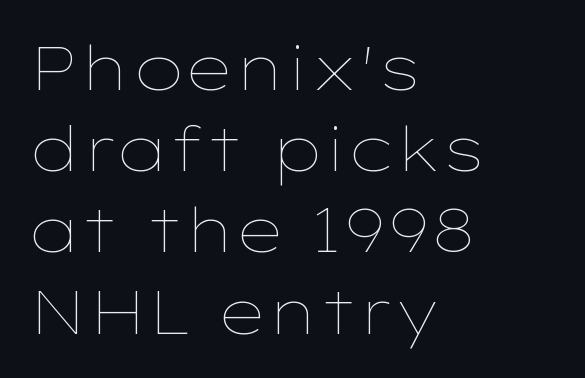
This is roman type, the default non-slanted kind. Looks like regular typesetting: each glyph gets only the width it needs. The rendering anchors every line to the left-hand side. The tracking reads as untouched default to a designer's eye.
